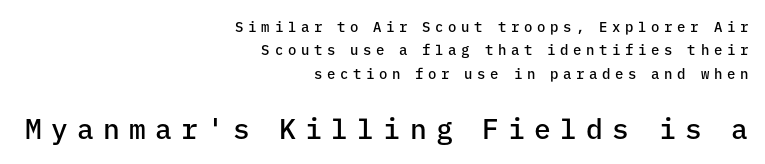
The image shows 28 px semibold sans-serif type, upright, monospaced; set right-aligned, normal line spacing (1.67x), unusually wide letter spacing (+0.33 em), not underlined; the second (bottom) block is 2.0x larger; low stroke contrast and a medium x-height.
